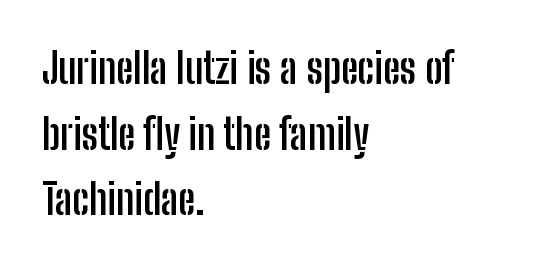
A sans-serif font was chosen for this passage. What stands out about the letter spacing? Nothing — it is the standard amount. Typeset ragged right — the left edge is the straight one. Is this a fixed-width face? No — the glyphs have proportional, varying widths.
